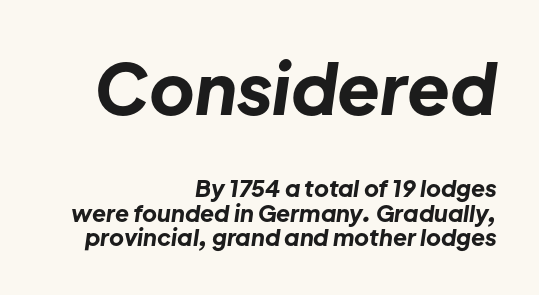
Q: Is the text bold? A: Yes.
Q: Is the text italic (slanted)? A: Yes, it leans right by about 8 degrees.
Q: Is the text underlined? A: No.
Q: How is the paragraph aligned? A: Right-aligned.
Q: Is the spacing between letters normal or unusually wide? A: Normal.
Q: Is the spacing between lines tight, normal or loose? A: Tight.
Q: Which block of text is set in a larger size, the first (top) or the second (bottom)? A: The first (top) one.
Q: Width (condensed, normal, or wide)? A: Normal.
Q: Stroke contrast? A: Low.
Q: x-height? A: Medium.
Q: Monospaced? A: No.
